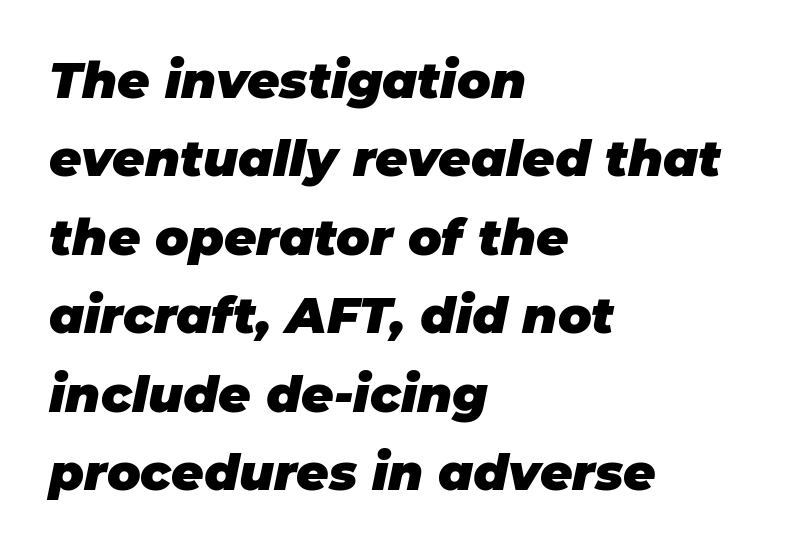
The letters are bold, with thick, heavy strokes. Tracking value appears to be zero — textbook default spacing. The axis of the letterforms is tilted away from vertical. The passage is arranged the way most books set body copy — flush left. Proportional: the letters do not fall into vertical columns. The specimen omits any rule beneath the text block's lines.
